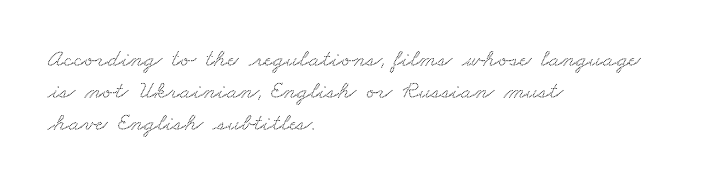
The image shows 25 px text type; set left-aligned, normal line spacing (1.28x), normal letter spacing, not underlined.
